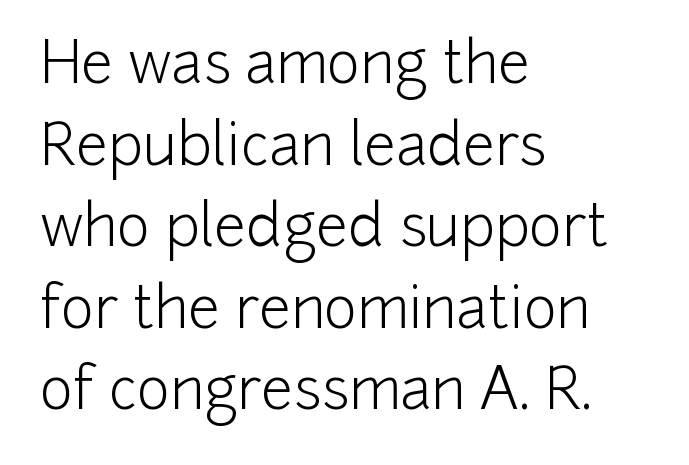
A typesetter would call this leading conventional body-copy spacing. Horizontally, the lines are justified to the leading edge only. The passage shown has conventional tracking throughout. Is this a fixed-width face? No — the glyphs have proportional, varying widths.
